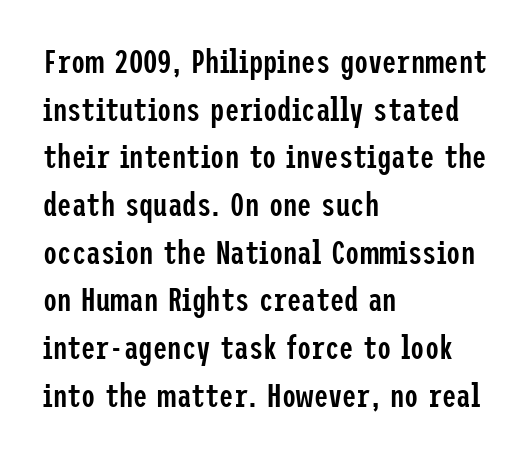
The image shows 32 px semibold, condensed sans-serif type, upright; set left-aligned, normal line spacing (1.49x), normal letter spacing, not underlined; low stroke contrast and a medium x-height.
